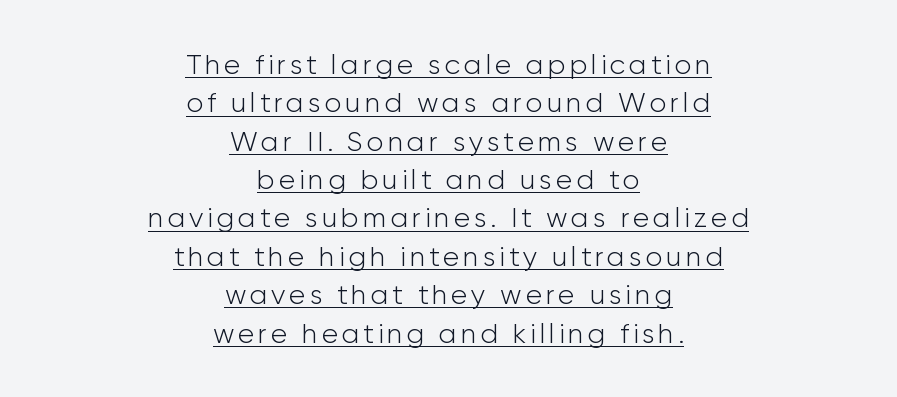
Classification — sans serif. The letters advance in unequal steps, a hallmark of proportional type. Caption: lettering with a line underneath. When letters stand straight like this, we call the style roman or upright. Reading down the block, each line starts at a different indent, mirrored at its end.
